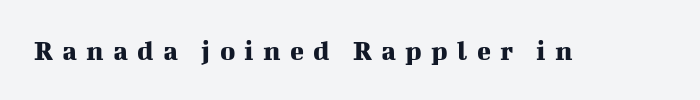
Q: Is the text italic (slanted)? A: No, it is upright.
Q: Is the typeface a serif or a sans-serif typeface? A: Serif.
Q: Is the text underlined? A: No.
Q: Is the spacing between letters normal or unusually wide? A: Unusually wide.
Q: Width (condensed, normal, or wide)? A: Normal.
Q: Stroke contrast? A: Medium.
Q: x-height? A: Medium.
Q: Monospaced? A: No.
